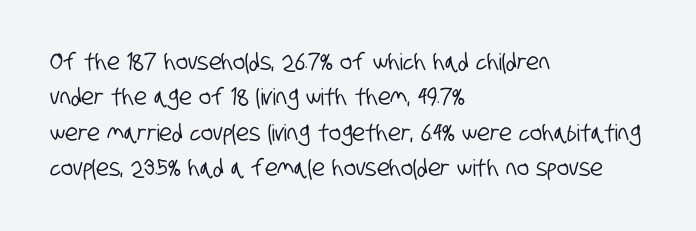
{"underline": "no", "align": "left", "line_spacing": "normal", "line_spacing_ratio": 1.54, "letter_spacing": "normal", "letter_spacing_em": 0.0, "glyph_px": 23}
